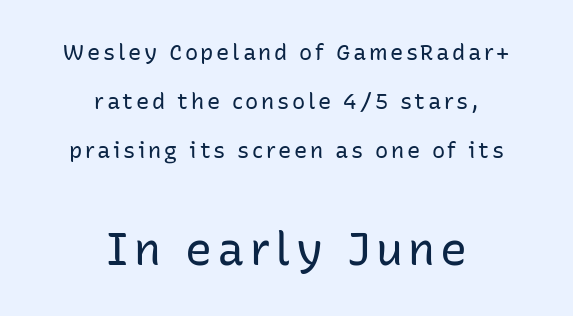
The passage shown begins with its smaller block and ends with its larger one. Lines of text with bare space underneath. Notice how the passage keeps no hard edge, just a central spine. Each stroke keeps to a modest, everyday thickness or less. The type family on display is of the sans-serif kind. Note the varied advance widths — an 'i' is clearly narrower than an 'm'.
